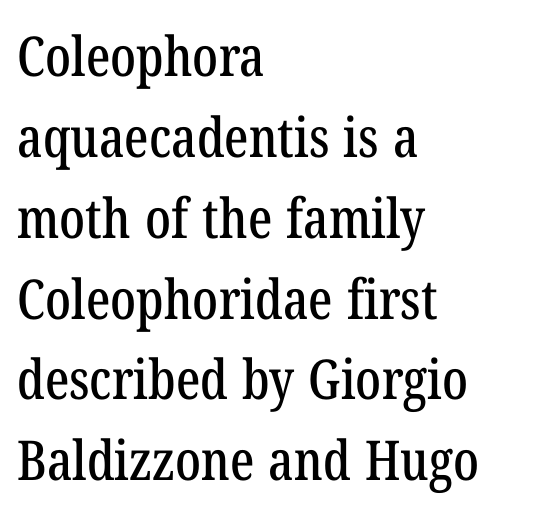
The image shows 55 px condensed serif type; set left-aligned, normal line spacing (1.47x), normal letter spacing, not underlined; low stroke contrast and a medium x-height.
